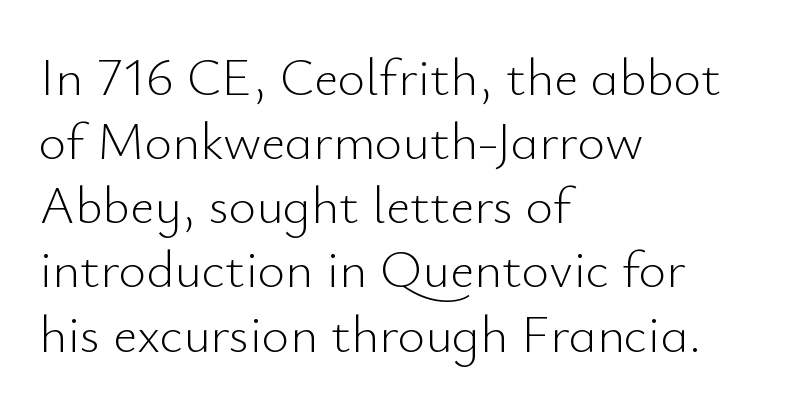
The image shows 53 px light sans-serif type, upright; set left-aligned, line spacing 1.21x, normal letter spacing, not underlined; low stroke contrast and a small x-height.
